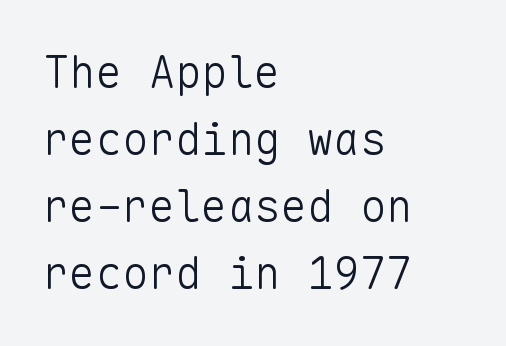
Check the space under the baseline: it is left empty. Left-aligned paragraph, ragged on the right. Examine the stroke ends and you'll find no serifs. Is there much room between lines? A standard amount, neither cramped nor airy. Nothing unusual about the tracking: characters are spaced as the font intends. Is the stroke heavy? The answer is a plain regular-or-lighter.
